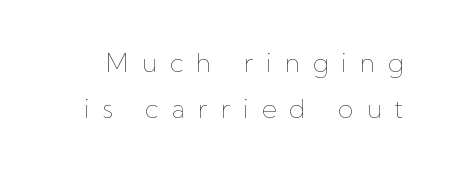
{"italic": "no", "bold": "no", "underline": "no", "line_spacing_ratio": 1.78, "letter_spacing": "wide", "letter_spacing_em": 0.49, "glyph_px": 26}
